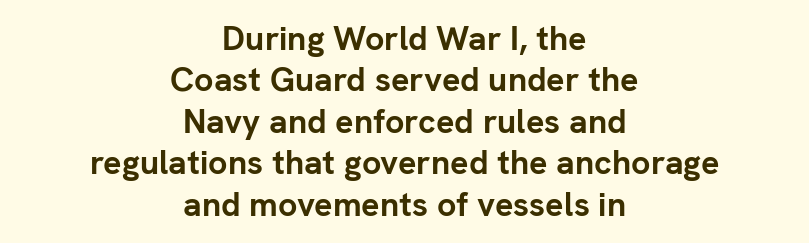
{"serif": "no", "italic": "no", "bold": "yes", "weight": "semibold", "width": "normal", "stroke_contrast": "low", "x_height": "medium", "monospaced": "no", "underline": "no", "align": "center", "line_spacing_ratio": 1.22, "letter_spacing": "normal", "letter_spacing_em": 0.0, "glyph_px": 34}
